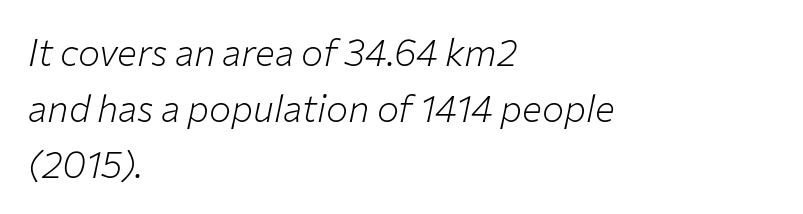
Q: Is the text bold? A: No.
Q: Is the text italic (slanted)? A: Yes, it leans right by about 12 degrees.
Q: Is the text underlined? A: No.
Q: How is the paragraph aligned? A: Left-aligned.
Q: Is the spacing between letters normal or unusually wide? A: Normal.
Q: Is the spacing between lines tight, normal or loose? A: Normal.
Q: Width (condensed, normal, or wide)? A: Normal.
Q: Stroke contrast? A: Low.
Q: x-height? A: Medium.
Q: Monospaced? A: No.
